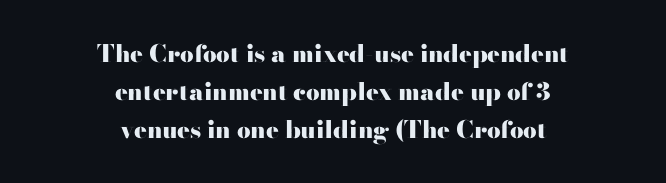
{"italic": "no", "bold": "yes", "underline": "no", "align": "center", "line_spacing": "normal", "line_spacing_ratio": 1.58, "letter_spacing": "normal", "letter_spacing_em": 0.0, "glyph_px": 24}
